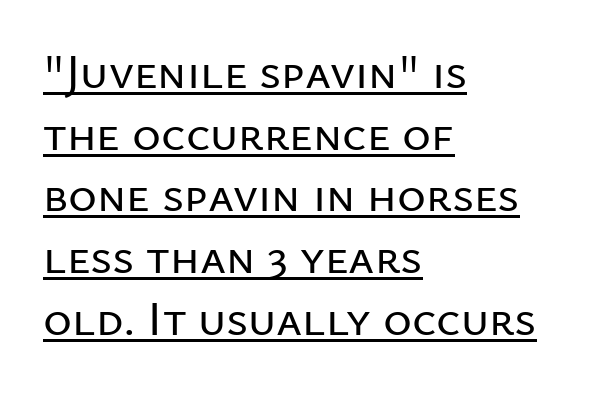
Q: Is the text italic (slanted)? A: No, it is upright.
Q: Is the typeface a serif or a sans-serif typeface? A: Sans-serif.
Q: Is the text underlined? A: Yes.
Q: How is the paragraph aligned? A: Left-aligned.
Q: Is the spacing between letters normal or unusually wide? A: Normal.
Q: Is the spacing between lines tight, normal or loose? A: Normal.
Q: Width (condensed, normal, or wide)? A: Normal.
Q: Stroke contrast? A: Low.
Q: x-height? A: Medium.
Q: Monospaced? A: No.
